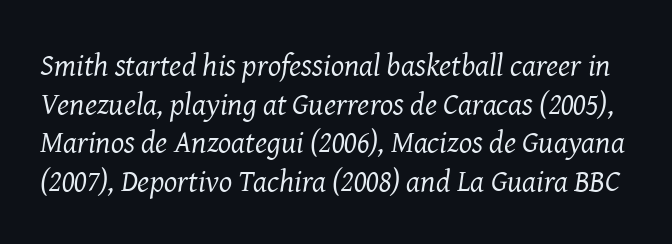
{"serif": "yes", "italic": "yes", "lean": "right", "slant_degrees": 8, "bold": "no", "weight": "regular", "width": "normal", "stroke_contrast": "medium", "x_height": "medium", "monospaced": "no", "underline": "no", "line_spacing": "normal", "line_spacing_ratio": 1.25, "letter_spacing": "normal", "letter_spacing_em": 0.0, "glyph_px": 31}
